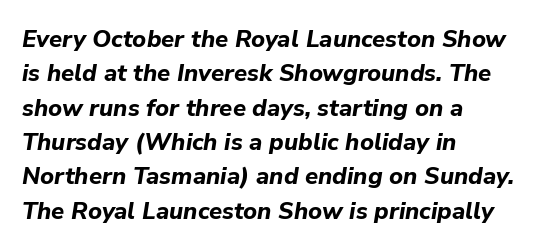
Q: Is the text bold? A: Yes.
Q: Is the text italic (slanted)? A: Yes, it leans right by about 9 degrees.
Q: Is the text underlined? A: No.
Q: How is the paragraph aligned? A: Left-aligned.
Q: Is the spacing between letters normal or unusually wide? A: Normal.
Q: Is the spacing between lines tight, normal or loose? A: Normal.
